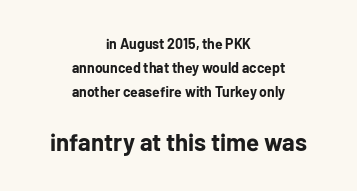
The passage is arranged like a title page — every line centered. Chunky letters — that's bold for sure. Ordinary non-slanted type is in use. Larger block? The one below; the one above is distinctly smaller.
